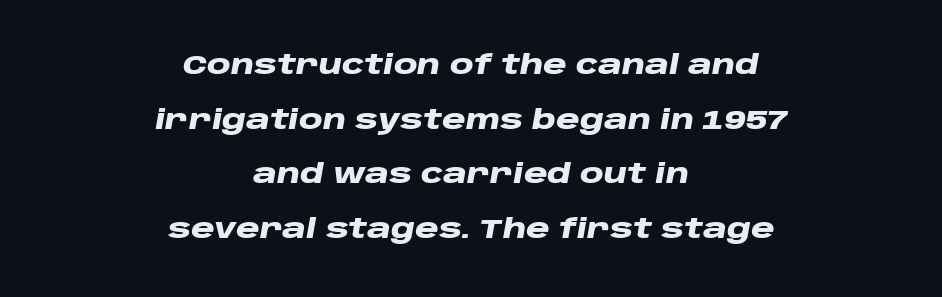
Compared with an ordinary text face, these strokes are far heavier — a full bold. Italic: yes, the glyphs are oblique. Clear beneath every line of the passage. Is the letter spacing exaggerated? No — it looks like the ordinary default. The setting favours the middle, as headings and verse often do. The passage shown stacks its lines with a broad gap.
